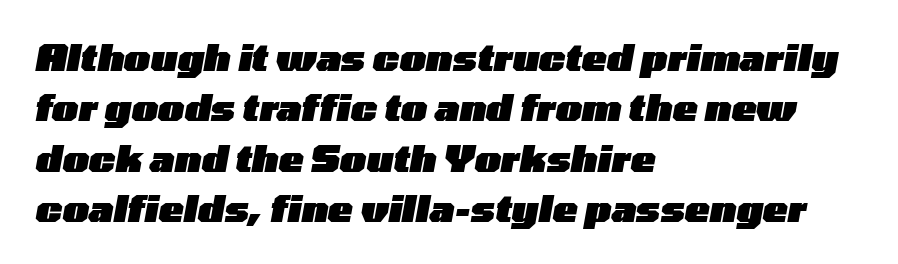
{"italic": "yes", "lean": "right", "slant_degrees": 10, "bold": "yes", "weight": "heavy", "width": "wide", "stroke_contrast": "low", "x_height": "medium", "monospaced": "no", "underline": "no", "align": "left", "line_spacing": "normal", "line_spacing_ratio": 1.36, "letter_spacing": "normal", "letter_spacing_em": 0.0, "glyph_px": 37}
